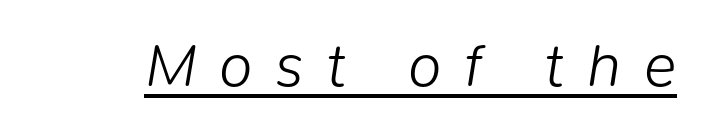
Q: Is the text bold? A: No.
Q: Is the text italic (slanted)? A: Yes, it leans right by about 9 degrees.
Q: Is the text underlined? A: Yes.
Q: Is the spacing between letters normal or unusually wide? A: Unusually wide.
Q: Width (condensed, normal, or wide)? A: Normal.
Q: Stroke contrast? A: Low.
Q: x-height? A: Medium.
Q: Monospaced? A: No.
